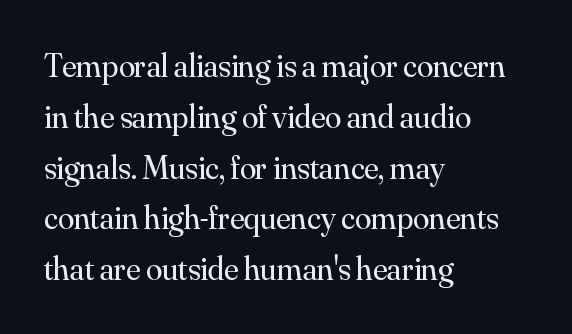
Stems and bowls with no extra thickness — not bold. These lines are set flush left with a ragged right edge. Examine the stroke ends and you'll spot serifs. Check the space under the baseline: it is left empty. Every stem runs plumb, perpendicular to the baseline.
